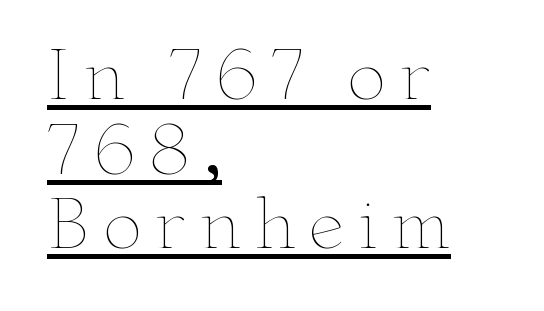
The paragraph has a hard left edge and a soft right edge. Varying glyph widths throughout — classic text-font behaviour. Whoever set this chose condensed vertical rhythm over breathing room. No extra ink here — the face is not bold.
